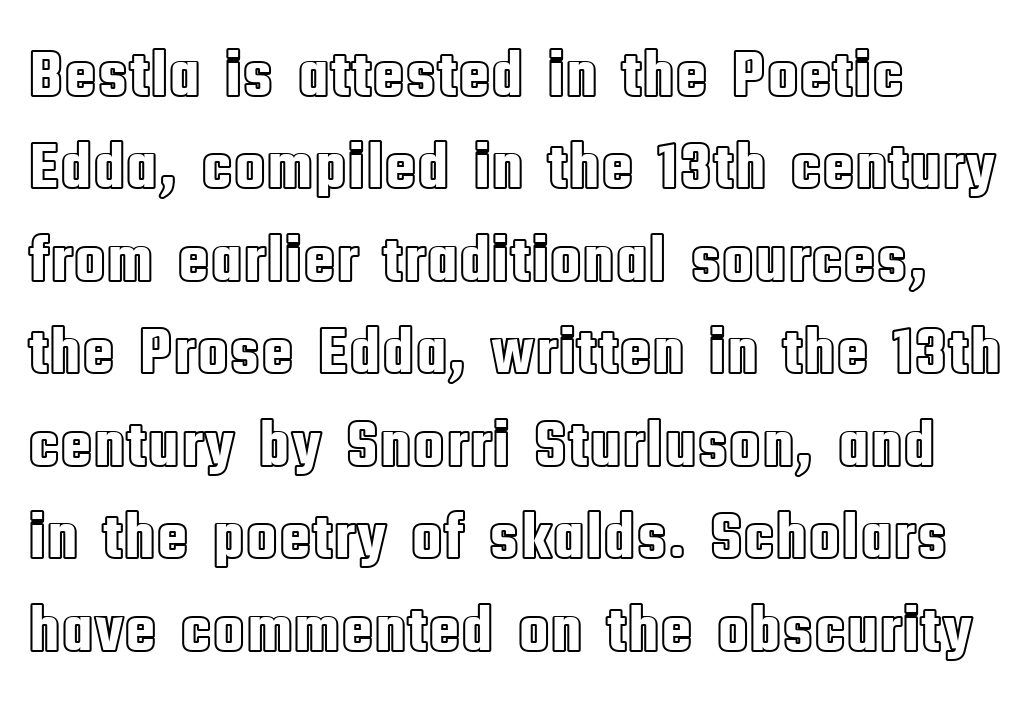
The image shows 67 px condensed type, upright; set left-aligned, normal line spacing (1.38x), normal letter spacing, not underlined; a large x-height.
